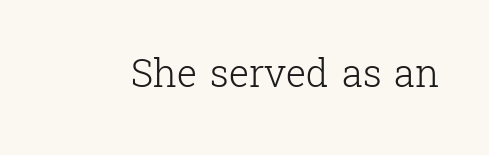
The image shows 38 px light serif type, upright; set normal letter spacing, not underlined; low stroke contrast and a medium x-height.
